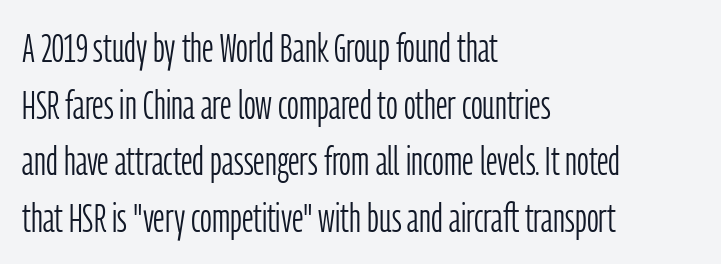
The foot of each line stays bare and open. The setting favours the left margin, as ordinary paragraphs usually do. Think of a printed novel: that variable character pitch is what you see here. This is roman type, the default non-slanted kind.
